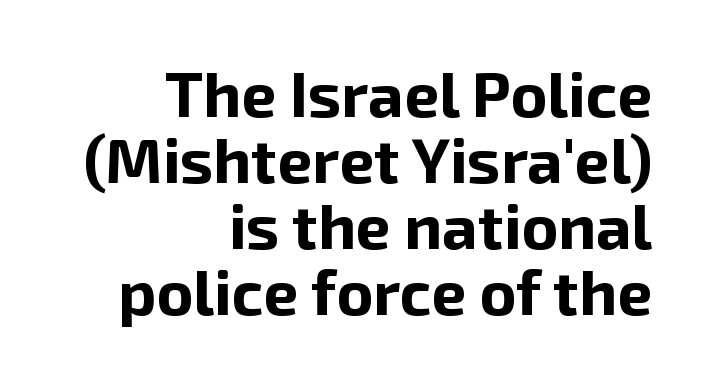
Q: Is the text bold? A: Yes.
Q: Is the text italic (slanted)? A: No, it is upright.
Q: Is the typeface a serif or a sans-serif typeface? A: Sans-serif.
Q: Is the text underlined? A: No.
Q: How is the paragraph aligned? A: Right-aligned.
Q: Is the spacing between letters normal or unusually wide? A: Normal.
Q: Is the spacing between lines tight, normal or loose? A: Tight.
Q: Width (condensed, normal, or wide)? A: Normal.
Q: Stroke contrast? A: Low.
Q: x-height? A: Medium.
Q: Monospaced? A: No.
